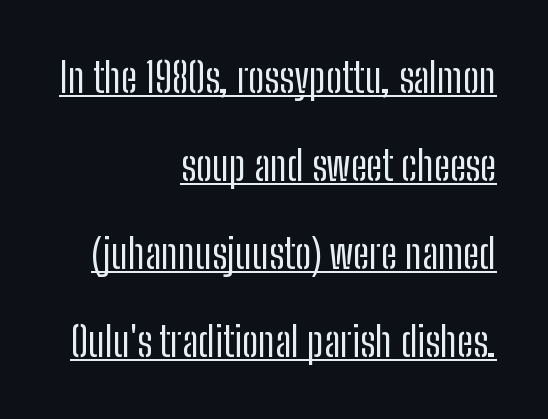
{"serif": "no", "italic": "no", "bold": "no", "weight": "regular", "width": "condensed", "stroke_contrast": "low", "x_height": "medium", "monospaced": "no", "underline": "yes", "align": "right", "line_spacing": "loose", "line_spacing_ratio": 2.15, "letter_spacing": "normal", "letter_spacing_em": 0.0, "glyph_px": 41}
